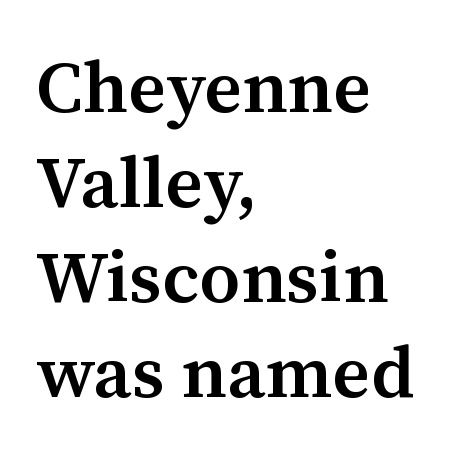
The letters stand straight up with perfectly vertical stems. A typesetter would call this zero additional tracking. Do the characters align in a grid? No, the font is proportional. Serifs: yes, visible at the terminals of the letterforms.
